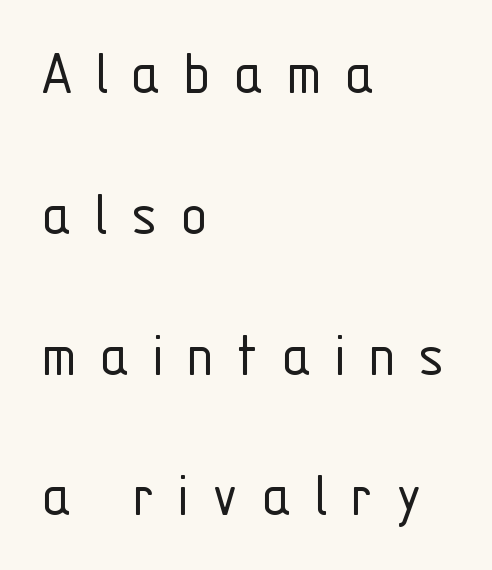
Italic? Not at all — the glyphs are vertical. Varying glyph widths throughout — classic text-font behaviour. This reads as an unemphasized weight, regular at the heaviest. Words float on clear page, feet unadorned.
